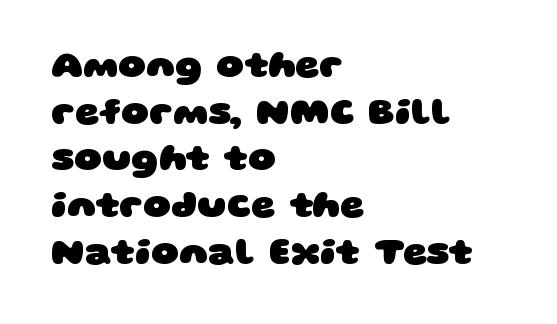
The image shows 38 px heavy, wide sans-serif type; set left-aligned, line spacing 1.23x, normal letter spacing, not underlined; low stroke contrast and a large x-height.
